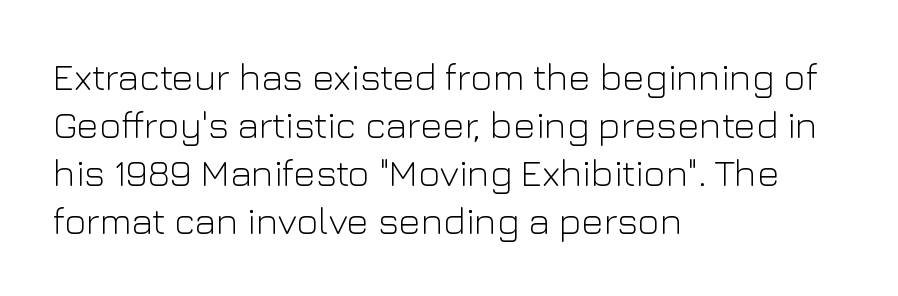
The image shows 38 px light sans-serif type, upright; set left-aligned, normal line spacing (1.26x), normal letter spacing, not underlined; low stroke contrast and a medium x-height.
